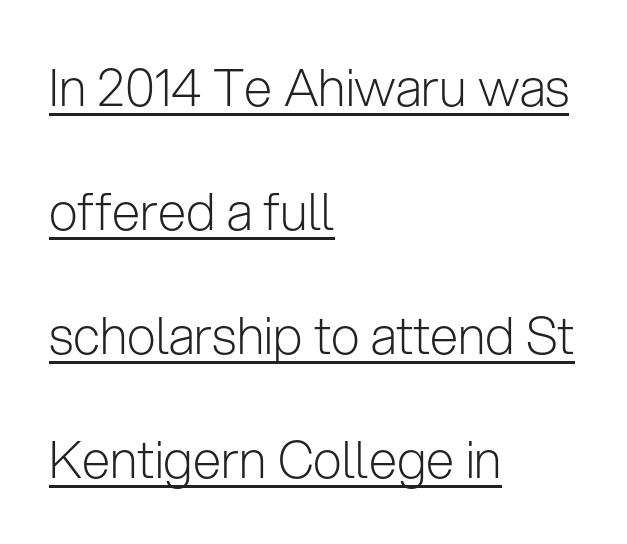
Q: Is the text bold? A: No.
Q: Is the text italic (slanted)? A: No, it is upright.
Q: Is the typeface a serif or a sans-serif typeface? A: Sans-serif.
Q: Is the text underlined? A: Yes.
Q: How is the paragraph aligned? A: Left-aligned.
Q: Is the spacing between letters normal or unusually wide? A: Normal.
Q: Is the spacing between lines tight, normal or loose? A: Loose.
Q: Width (condensed, normal, or wide)? A: Normal.
Q: Stroke contrast? A: Low.
Q: x-height? A: Medium.
Q: Monospaced? A: No.
